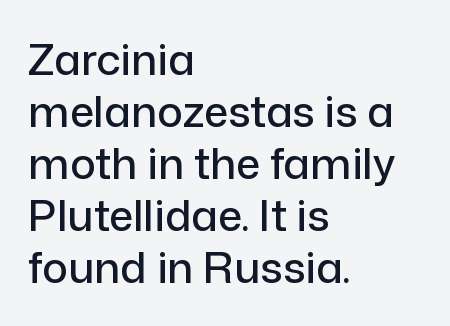
Q: Is the text italic (slanted)? A: No, it is upright.
Q: Is the typeface a serif or a sans-serif typeface? A: Sans-serif.
Q: Is the text underlined? A: No.
Q: How is the paragraph aligned? A: Left-aligned.
Q: Is the spacing between letters normal or unusually wide? A: Normal.
Q: Width (condensed, normal, or wide)? A: Normal.
Q: Stroke contrast? A: Low.
Q: x-height? A: Medium.
Q: Monospaced? A: No.
